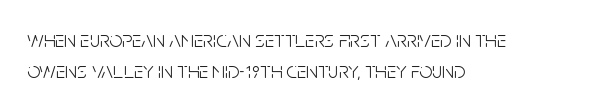
Q: Is the text bold? A: No.
Q: Is the text italic (slanted)? A: No, it is upright.
Q: Is the text underlined? A: No.
Q: How is the paragraph aligned? A: Left-aligned.
Q: Is the spacing between letters normal or unusually wide? A: Normal.
Q: Is the spacing between lines tight, normal or loose? A: Normal.
